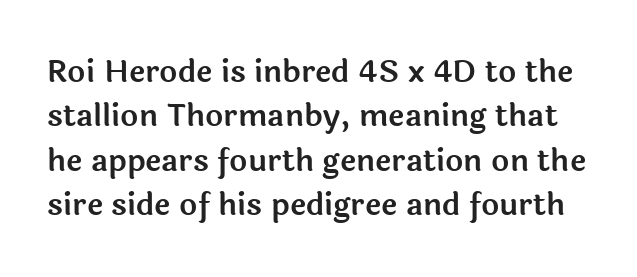
{"serif": "no", "italic": "no", "width": "normal", "x_height": "medium", "monospaced": "no", "underline": "no", "line_spacing": "normal", "line_spacing_ratio": 1.43, "letter_spacing": "normal", "letter_spacing_em": 0.0, "glyph_px": 31}
